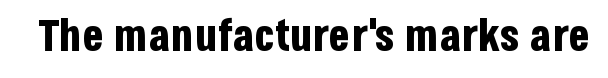
Each glyph is drawn with heavy, bold strokes. If you drew a line through each stem, it would be perfectly vertical. Honestly, there is no underline to notice here at all. You could not count columns in this text — the font is proportionally spaced. In terms of letterform style, serifs are entirely absent. Honestly, the letter spacing is just normal — you wouldn't notice it.
